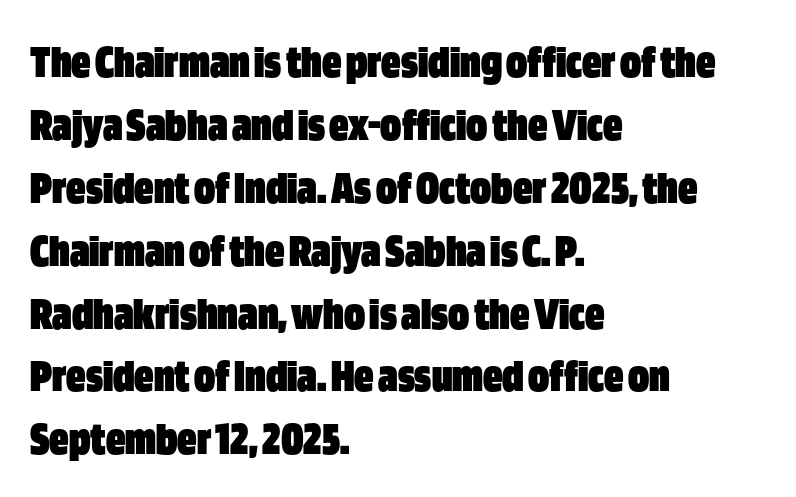
The image shows 48 px heavy, condensed sans-serif type, upright; set left-aligned, normal line spacing (1.31x), normal letter spacing, not underlined; low stroke contrast and a large x-height.
